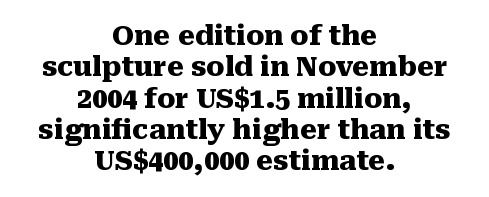
The image shows 27 px bold type, upright; set centered, line spacing 1.16x, normal letter spacing, not underlined.
